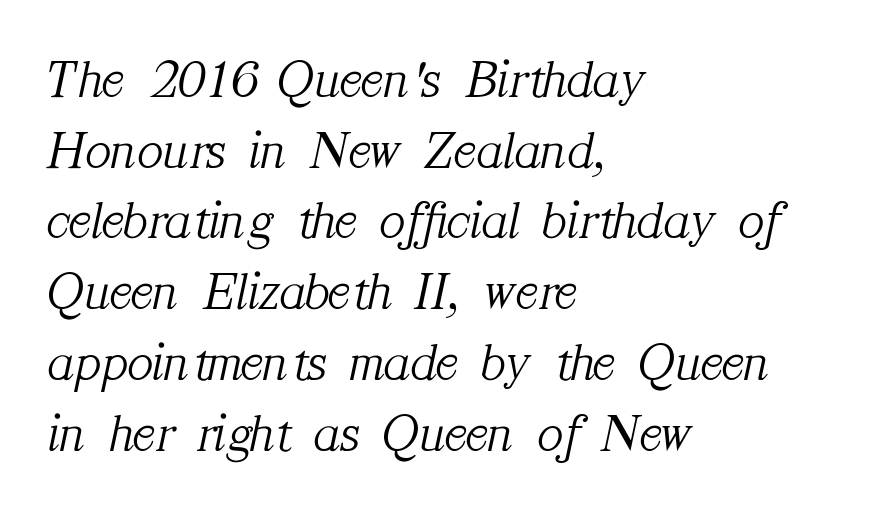
{"serif": "yes", "italic": "yes", "lean": "right", "slant_degrees": 12, "bold": "no", "weight": "light", "width": "normal", "stroke_contrast": "medium", "x_height": "medium", "monospaced": "no", "underline": "no", "align": "left", "line_spacing": "normal", "line_spacing_ratio": 1.31, "letter_spacing": "normal", "letter_spacing_em": 0.0, "glyph_px": 54}
